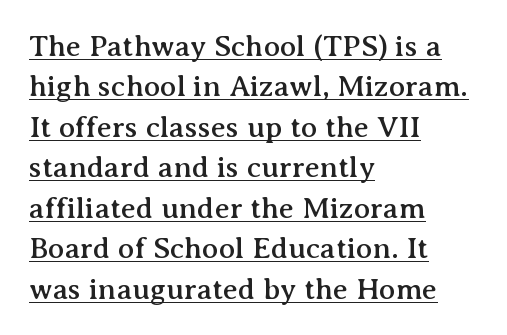
Q: Is the text italic (slanted)? A: No, it is upright.
Q: Is the typeface a serif or a sans-serif typeface? A: Serif.
Q: Is the text underlined? A: Yes.
Q: How is the paragraph aligned? A: Left-aligned.
Q: Is the spacing between letters normal or unusually wide? A: Normal.
Q: Is the spacing between lines tight, normal or loose? A: Normal.
Q: Width (condensed, normal, or wide)? A: Normal.
Q: Stroke contrast? A: Medium.
Q: x-height? A: Medium.
Q: Monospaced? A: No.
